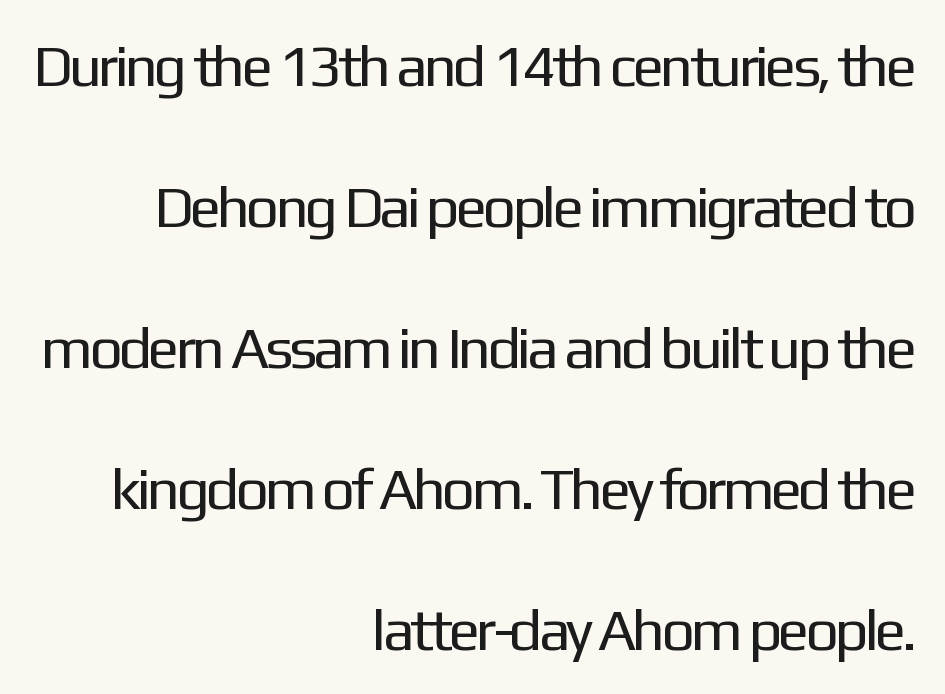
The image shows 59 px regular-weight sans-serif type, upright; set right-aligned, loose line spacing (2.39x), normal letter spacing, not underlined; low stroke contrast and a medium x-height.
